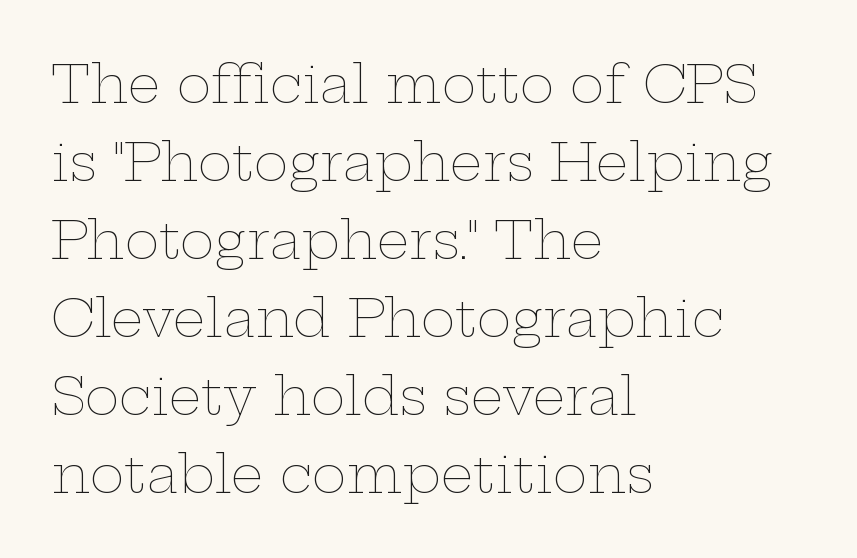
Q: Is the text bold? A: No.
Q: Is the text italic (slanted)? A: No, it is upright.
Q: Is the text underlined? A: No.
Q: How is the paragraph aligned? A: Left-aligned.
Q: Is the spacing between letters normal or unusually wide? A: Normal.
Q: Is the spacing between lines tight, normal or loose? A: Normal.
Q: Width (condensed, normal, or wide)? A: Wide.
Q: Stroke contrast? A: Low.
Q: x-height? A: Medium.
Q: Monospaced? A: No.
